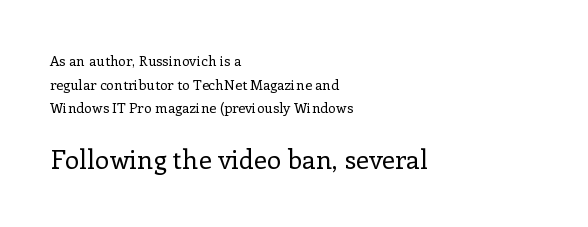
{"italic": "no", "bold": "no", "underline": "no", "align": "left", "line_spacing": "normal", "line_spacing_ratio": 1.68, "letter_spacing": "normal", "letter_spacing_em": 0.0, "larger_block": "second", "size_ratio": 1.86, "glyph_px": 26}
